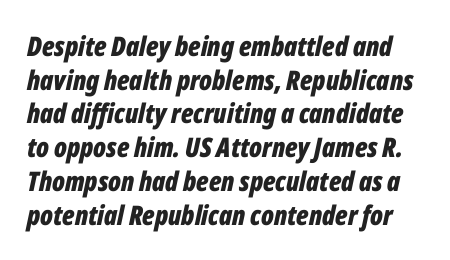
The image shows 27 px bold type, italic (leaning right); set normal line spacing (1.25x), normal letter spacing, not underlined.
